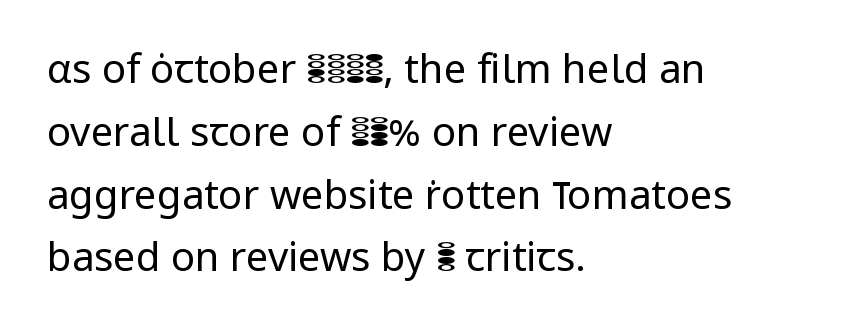
{"serif": "no", "italic": "no", "bold": "no", "weight": "regular", "width": "normal", "stroke_contrast": "low", "x_height": "medium", "monospaced": "no", "underline": "no", "align": "left", "line_spacing": "normal", "line_spacing_ratio": 1.57, "letter_spacing": "normal", "letter_spacing_em": 0.0, "glyph_px": 40}
